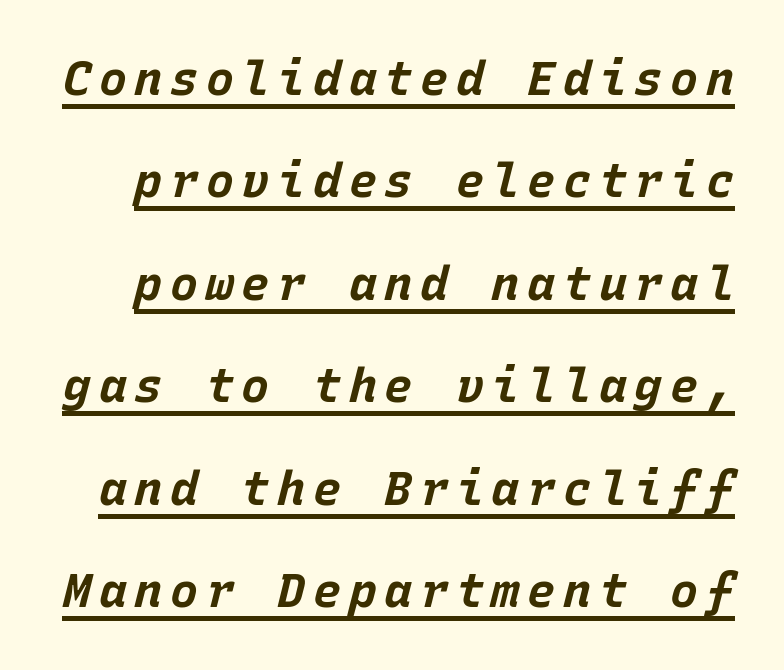
The image shows 47 px bold type, italic (leaning right), monospaced; set loose line spacing (2.18x), underlined; low stroke contrast and a large x-height.
